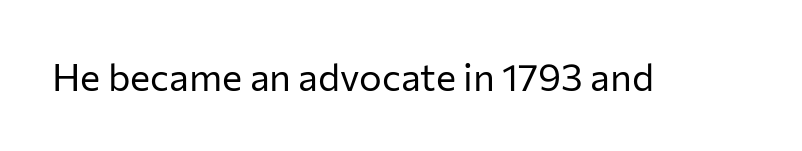
Font category for this specimen: sans-serif. On a weight scale, this lands at 450 or below. The line texture is even and compact thanks to regular tracking. Characters remain perfectly vertical along every line. Unmarked baselines from the first word to the last.
